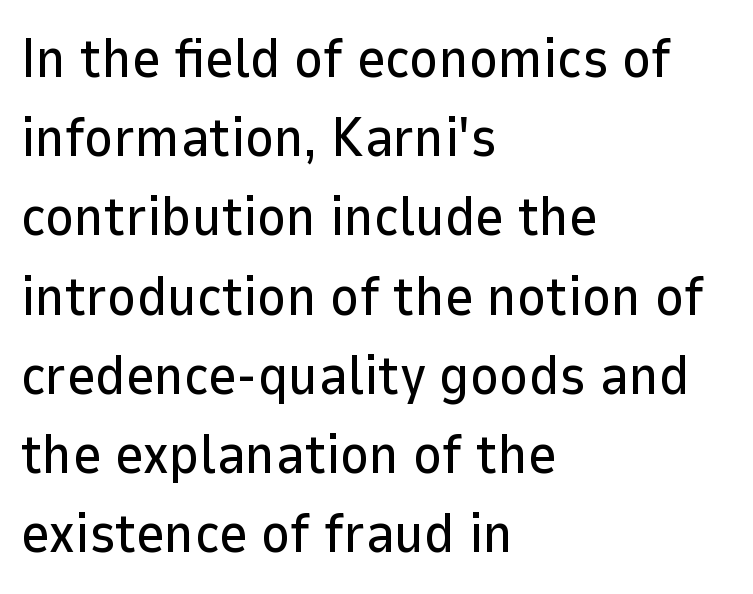
Q: Is the text italic (slanted)? A: No, it is upright.
Q: Is the typeface a serif or a sans-serif typeface? A: Sans-serif.
Q: Is the text underlined? A: No.
Q: How is the paragraph aligned? A: Left-aligned.
Q: Is the spacing between letters normal or unusually wide? A: Normal.
Q: Is the spacing between lines tight, normal or loose? A: Normal.
Q: Width (condensed, normal, or wide)? A: Normal.
Q: Stroke contrast? A: Low.
Q: x-height? A: Medium.
Q: Monospaced? A: No.
